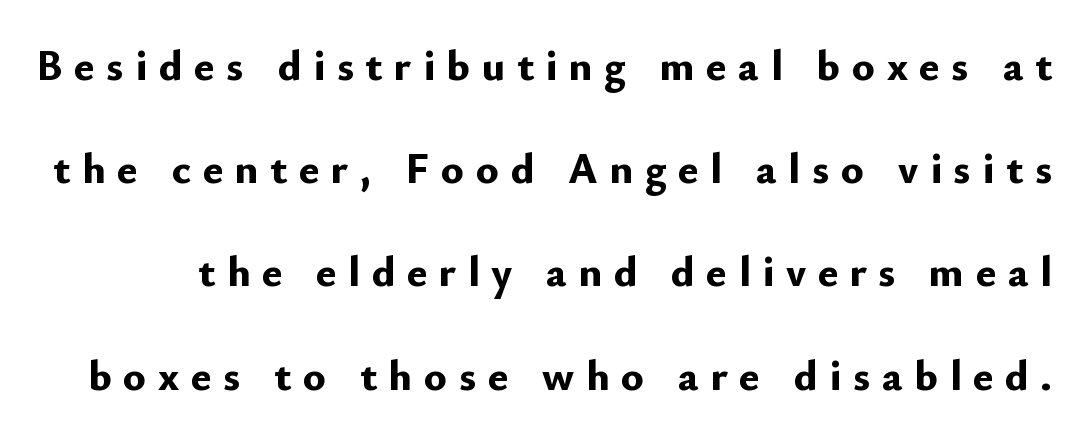
Q: Is the text bold? A: Yes.
Q: Is the text italic (slanted)? A: No, it is upright.
Q: Is the typeface a serif or a sans-serif typeface? A: Sans-serif.
Q: Is the text underlined? A: No.
Q: Is the spacing between letters normal or unusually wide? A: Unusually wide.
Q: Is the spacing between lines tight, normal or loose? A: Loose.
Q: Width (condensed, normal, or wide)? A: Normal.
Q: Stroke contrast? A: Low.
Q: x-height? A: Small.
Q: Monospaced? A: No.
